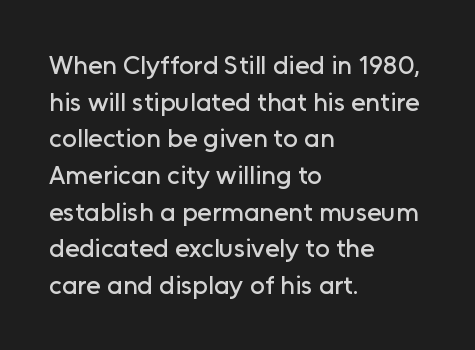
Here the glyphs are tracked normally, forming tight word shapes. Upright lettering throughout. Underline: absent. The lines are quadded left.
